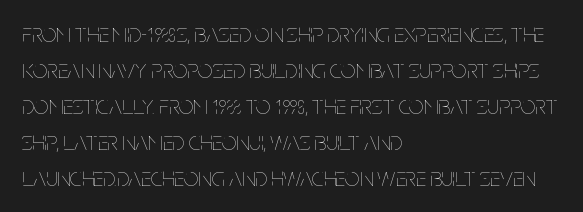
Q: Is the text bold? A: No.
Q: Is the text italic (slanted)? A: No, it is upright.
Q: Is the text underlined? A: No.
Q: How is the paragraph aligned? A: Left-aligned.
Q: Is the spacing between letters normal or unusually wide? A: Normal.
Q: Is the spacing between lines tight, normal or loose? A: Normal.
